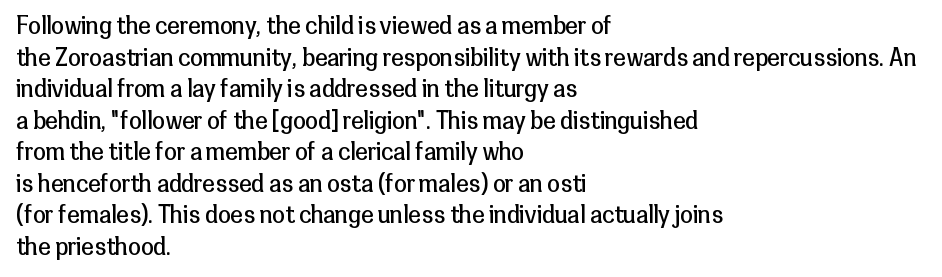
The strokes are not fattened; the text isn't bold. Beneath every word, the page is bare. Every row of glyphs begins at an identical x-position on the left. In terms of posture, this sample is upright.
